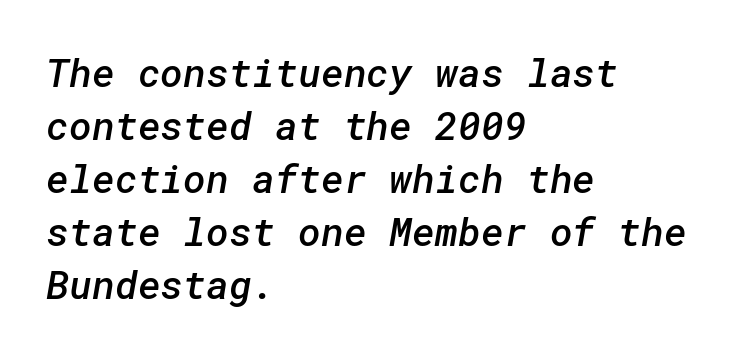
{"serif": "no", "bold": "semi", "weight": "semibold", "width": "normal", "stroke_contrast": "low", "x_height": "medium", "underline": "no", "align": "left", "line_spacing": "normal", "line_spacing_ratio": 1.36, "letter_spacing": "normal", "letter_spacing_em": 0.0, "glyph_px": 39}
